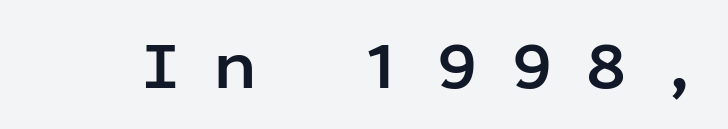
Q: Is the text bold? A: Yes.
Q: Is the text italic (slanted)? A: No, it is upright.
Q: Is the typeface a serif or a sans-serif typeface? A: Sans-serif.
Q: Is the text underlined? A: No.
Q: Is the spacing between letters normal or unusually wide? A: Unusually wide.
Q: Width (condensed, normal, or wide)? A: Normal.
Q: Stroke contrast? A: Low.
Q: x-height? A: Medium.
Q: Monospaced? A: Yes.
